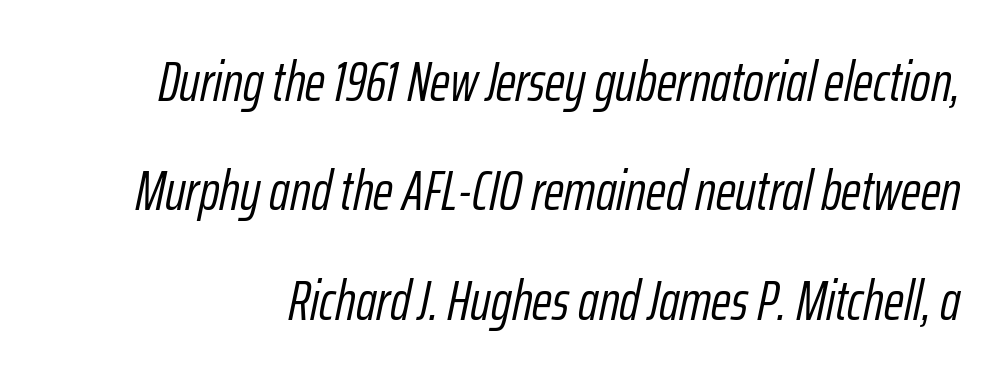
The image shows 55 px light, condensed type, italic (leaning right); set loose line spacing (1.99x), normal letter spacing, not underlined; low stroke contrast and a medium x-height.
